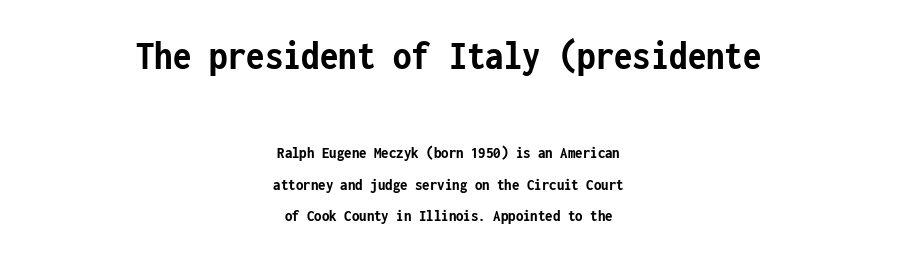
Q: Is the text bold? A: Yes.
Q: Is the text italic (slanted)? A: No, it is upright.
Q: Is the typeface a serif or a sans-serif typeface? A: Sans-serif.
Q: Is the text underlined? A: No.
Q: How is the paragraph aligned? A: Centered.
Q: Is the spacing between letters normal or unusually wide? A: Normal.
Q: Which block of text is set in a larger size, the first (top) or the second (bottom)? A: The first (top) one.
Q: Width (condensed, normal, or wide)? A: Condensed.
Q: Stroke contrast? A: Low.
Q: x-height? A: Medium.
Q: Monospaced? A: Yes.
